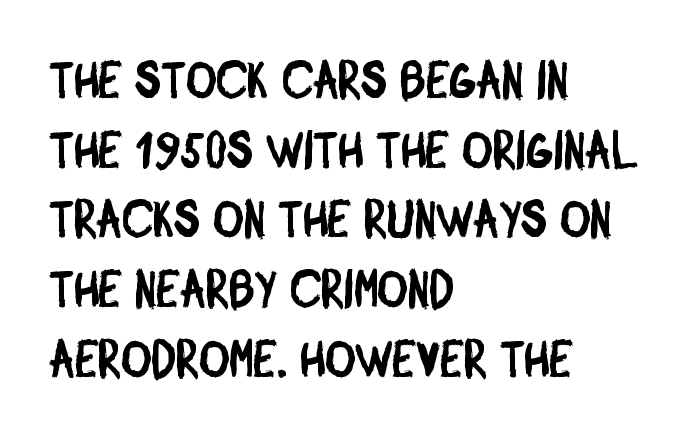
Q: Is the typeface a serif or a sans-serif typeface? A: Sans-serif.
Q: Is the text underlined? A: No.
Q: How is the paragraph aligned? A: Left-aligned.
Q: Is the spacing between letters normal or unusually wide? A: Normal.
Q: Is the spacing between lines tight, normal or loose? A: Normal.
Q: Width (condensed, normal, or wide)? A: Condensed.
Q: Stroke contrast? A: Low.
Q: x-height? A: Large.
Q: Monospaced? A: No.
